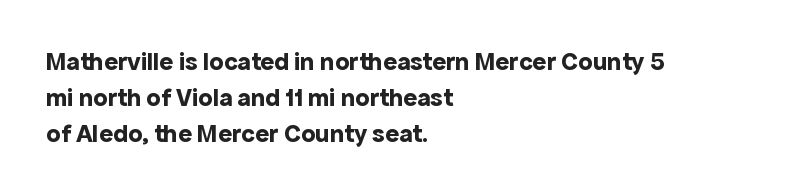
{"italic": "no", "bold": "yes", "underline": "no", "align": "left", "line_spacing": "normal", "line_spacing_ratio": 1.39, "letter_spacing": "normal", "letter_spacing_em": 0.0, "glyph_px": 26}
